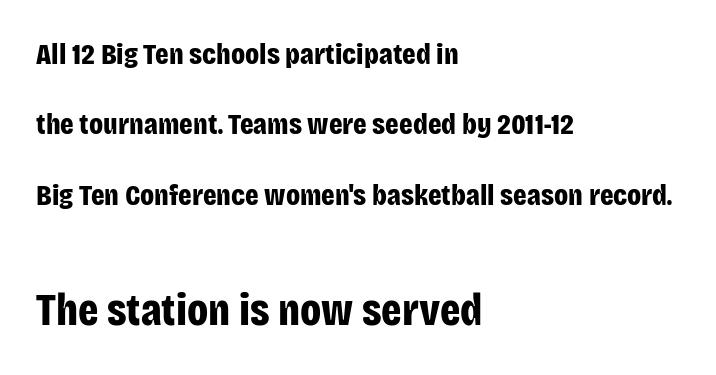
Q: Is the text bold? A: Yes.
Q: Is the text italic (slanted)? A: No, it is upright.
Q: Is the typeface a serif or a sans-serif typeface? A: Sans-serif.
Q: Is the text underlined? A: No.
Q: How is the paragraph aligned? A: Left-aligned.
Q: Is the spacing between letters normal or unusually wide? A: Normal.
Q: Is the spacing between lines tight, normal or loose? A: Loose.
Q: Which block of text is set in a larger size, the first (top) or the second (bottom)? A: The second (bottom) one.
Q: Width (condensed, normal, or wide)? A: Condensed.
Q: Stroke contrast? A: Low.
Q: x-height? A: Large.
Q: Monospaced? A: No.
